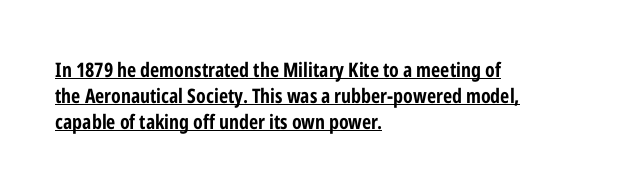
{"italic": "no", "bold": "yes", "underline": "yes", "align": "left", "line_spacing": "normal", "line_spacing_ratio": 1.3, "letter_spacing": "normal", "letter_spacing_em": 0.0, "glyph_px": 20}
